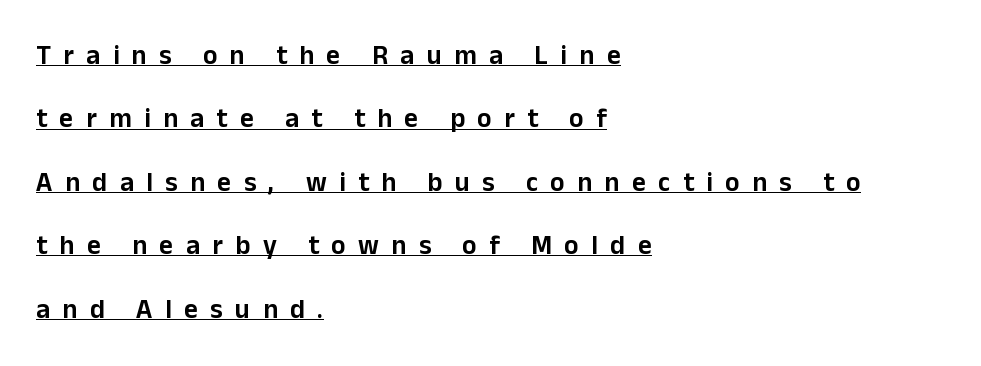
Q: Is the text italic (slanted)? A: No, it is upright.
Q: Is the text underlined? A: Yes.
Q: How is the paragraph aligned? A: Left-aligned.
Q: Is the spacing between letters normal or unusually wide? A: Unusually wide.
Q: Is the spacing between lines tight, normal or loose? A: Loose.
